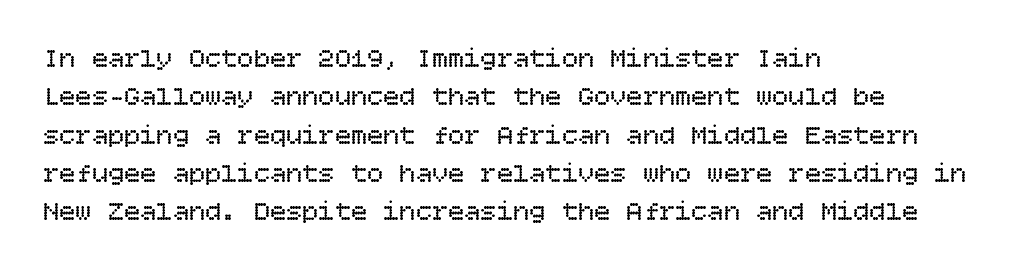
Every row of glyphs begins at an identical x-position on the left. A roman cut, with each character standing at attention. Does the leading feel generous? No, just average. The tracking reads as untouched default to a designer's eye.
